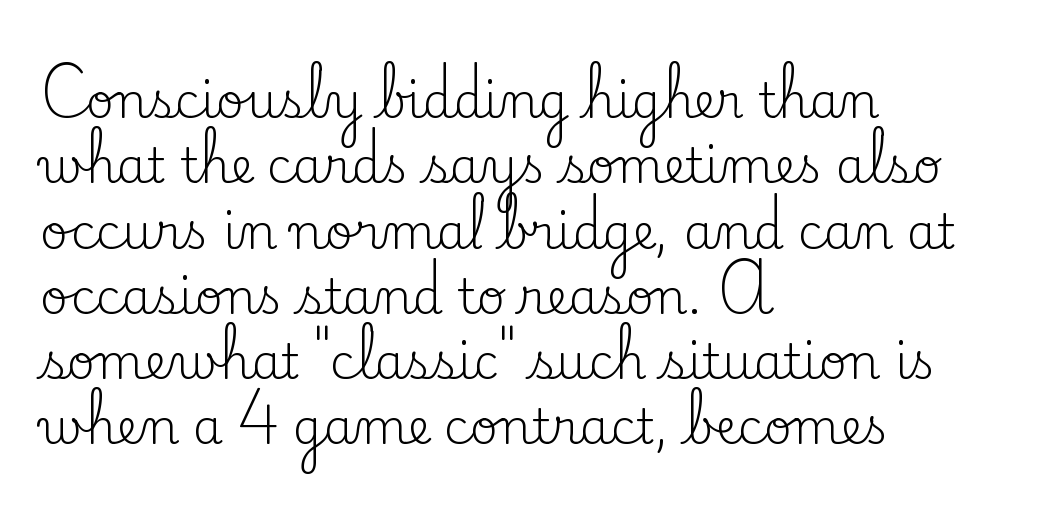
The image shows 48 px regular-weight type, upright; set left-aligned, normal line spacing (1.36x), normal letter spacing, not underlined; low stroke contrast and a small x-height.
